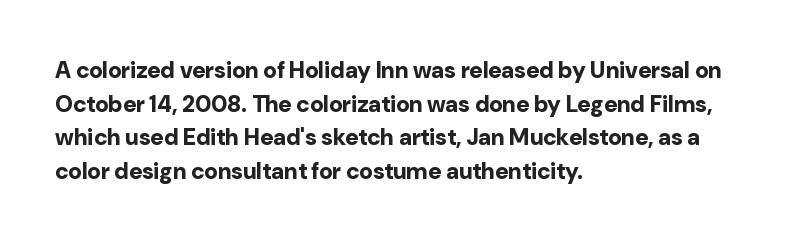
Q: Is the text bold? A: Yes.
Q: Is the text italic (slanted)? A: No, it is upright.
Q: Is the text underlined? A: No.
Q: How is the paragraph aligned? A: Left-aligned.
Q: Is the spacing between letters normal or unusually wide? A: Normal.
Q: Is the spacing between lines tight, normal or loose? A: Normal.
